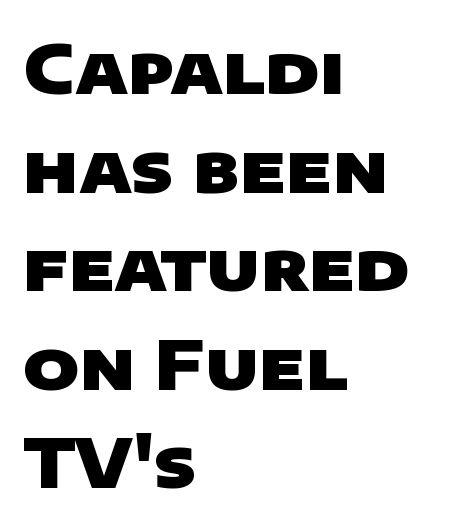
Q: Is the text bold? A: Yes.
Q: Is the typeface a serif or a sans-serif typeface? A: Sans-serif.
Q: Is the text underlined? A: No.
Q: How is the paragraph aligned? A: Left-aligned.
Q: Is the spacing between letters normal or unusually wide? A: Normal.
Q: Is the spacing between lines tight, normal or loose? A: Normal.
Q: Width (condensed, normal, or wide)? A: Wide.
Q: Stroke contrast? A: Low.
Q: x-height? A: Large.
Q: Monospaced? A: No.
